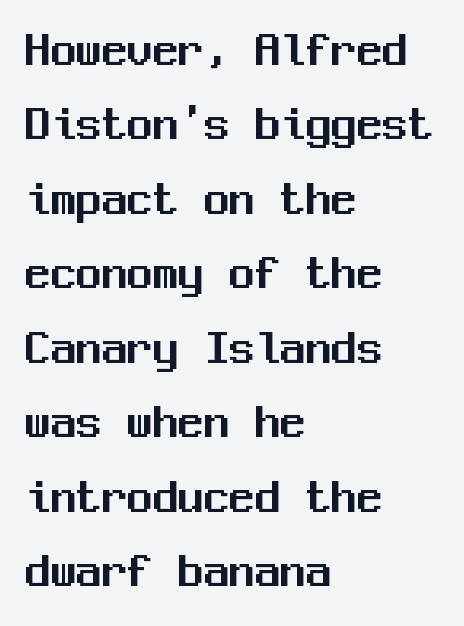
The image shows 51 px sans-serif type, upright, monospaced; set left-aligned, normal line spacing (1.46x), normal letter spacing, not underlined; medium stroke contrast and a medium x-height.
